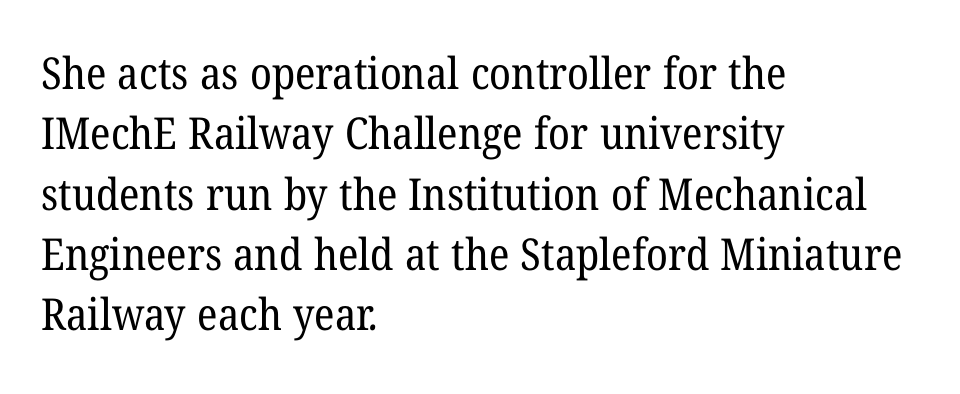
A light-to-regular cut is what we see here. The setting favours the left margin, as ordinary paragraphs usually do. The strip under each line holds only bare page. The designer went with a serif here, giving each stem small feet. In terms of leading, this rendering sits right in the middle.
